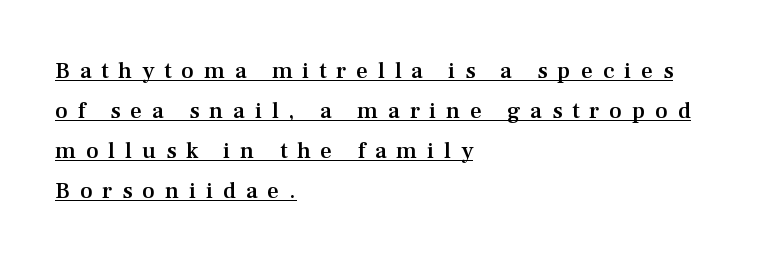
The axis of the letterforms is exactly vertical. You could only call the tracking loose — the letters float apart. The specimen includes a rule beneath the text block's lines. How heavy is the stroke? Medium-heavy — a semibold, shy of bold. The rag falls on the right side of this text block.
